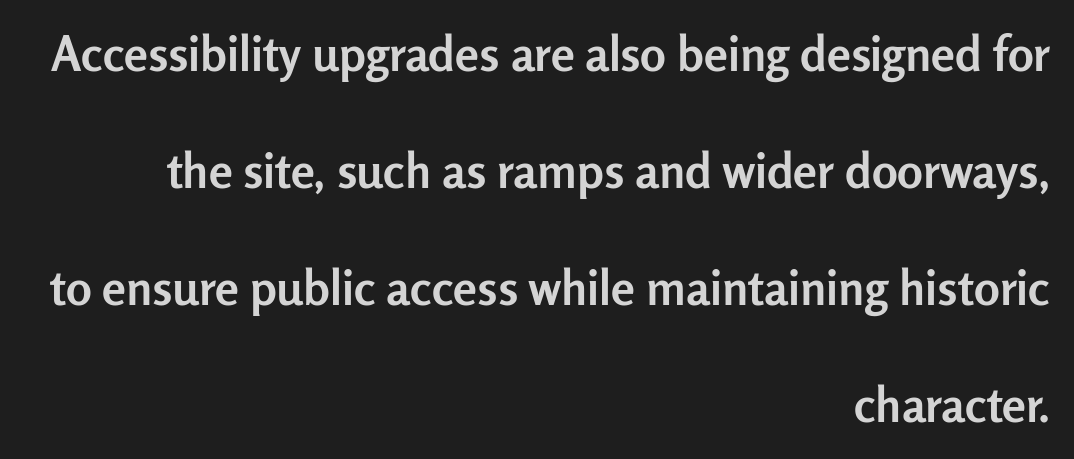
{"serif": "no", "italic": "no", "bold": "yes", "weight": "semibold", "width": "normal", "stroke_contrast": "low", "x_height": "medium", "monospaced": "no", "underline": "no", "align": "right", "line_spacing": "loose", "line_spacing_ratio": 2.44, "letter_spacing": "normal", "letter_spacing_em": 0.0, "glyph_px": 48}
